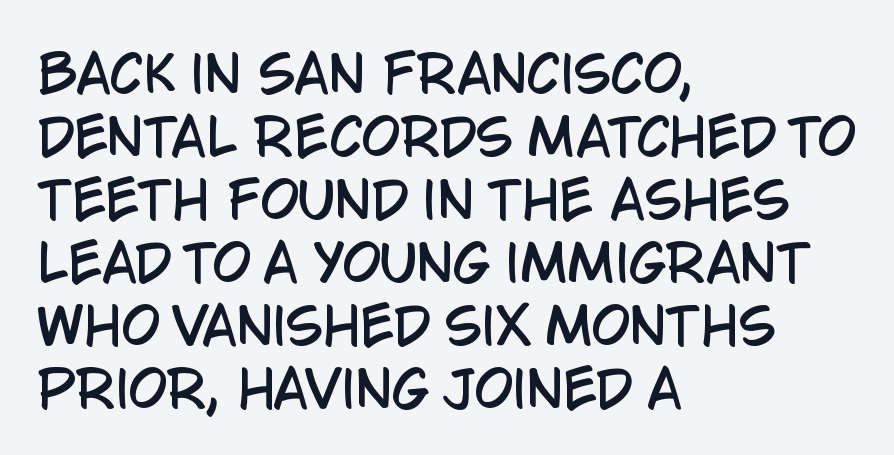
The image shows 50 px condensed sans-serif type, upright; set left-aligned, normal line spacing (1.26x), normal letter spacing, not underlined; low stroke contrast and a large x-height.
